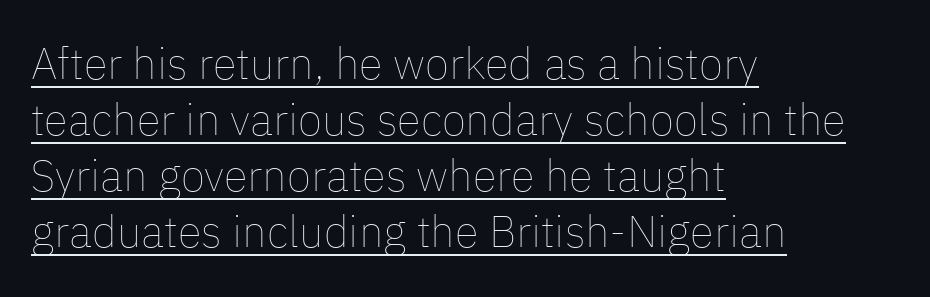
{"italic": "no", "bold": "no", "weight": "thin", "width": "normal", "stroke_contrast": "low", "x_height": "medium", "monospaced": "no", "underline": "yes", "align": "left", "line_spacing": "normal", "line_spacing_ratio": 1.27, "letter_spacing": "normal", "letter_spacing_em": 0.0, "glyph_px": 44}
